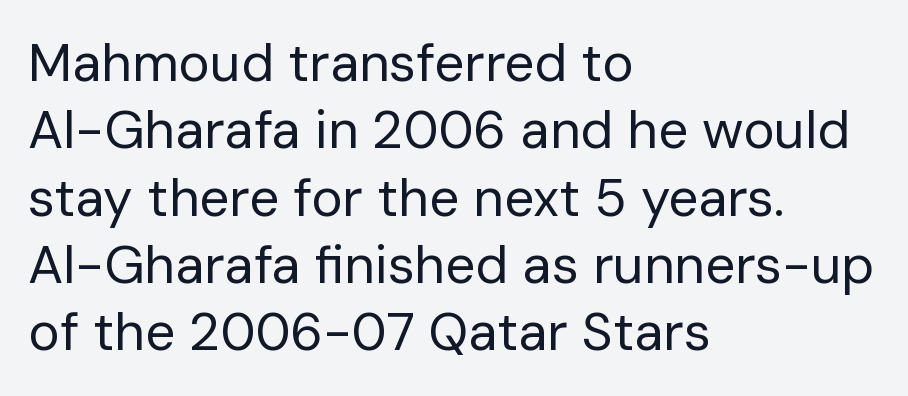
{"serif": "no", "italic": "no", "bold": "no", "weight": "regular", "width": "normal", "stroke_contrast": "low", "x_height": "medium", "monospaced": "no", "underline": "no", "align": "left", "line_spacing": "normal", "line_spacing_ratio": 1.27, "letter_spacing": "normal", "letter_spacing_em": 0.0, "glyph_px": 53}
